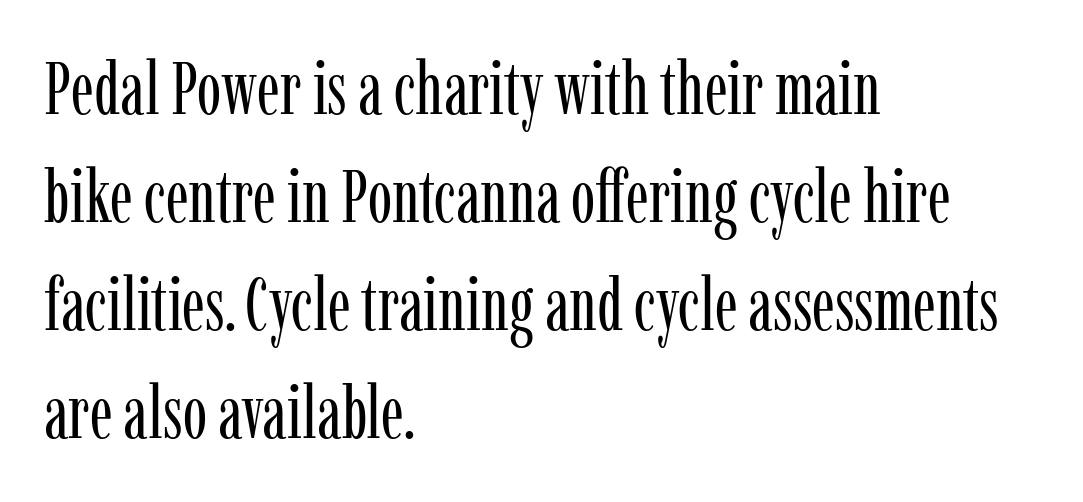
The image shows 73 px regular-weight, condensed serif type, upright; set left-aligned, normal line spacing (1.48x), normal letter spacing, not underlined; low stroke contrast and a medium x-height.
